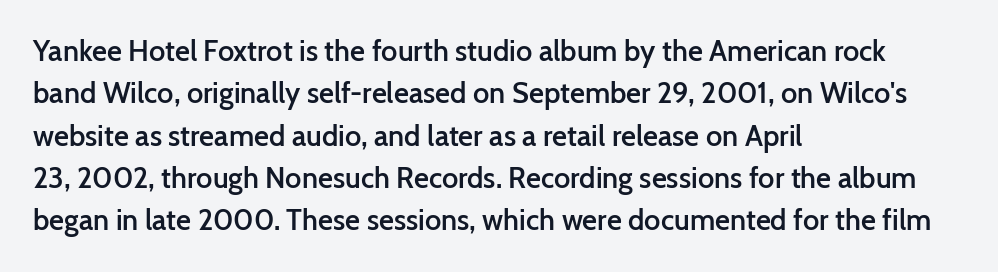
{"serif": "no", "italic": "no", "bold": "semi", "weight": "semibold", "width": "normal", "stroke_contrast": "low", "x_height": "medium", "monospaced": "no", "underline": "no", "align": "left", "line_spacing": "normal", "line_spacing_ratio": 1.46, "letter_spacing": "normal", "letter_spacing_em": 0.0, "glyph_px": 29}
